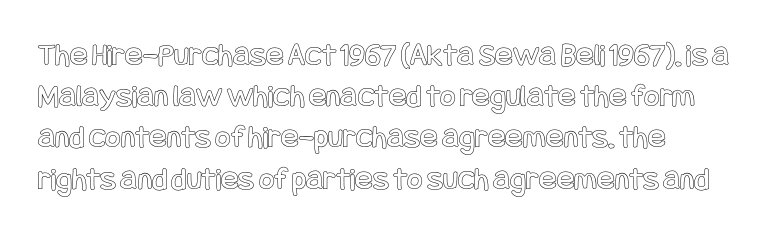
{"italic": "no", "width": "condensed", "x_height": "large", "underline": "no", "align": "left", "line_spacing": "normal", "line_spacing_ratio": 1.25, "letter_spacing": "normal", "letter_spacing_em": 0.0, "glyph_px": 33}
